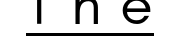
Q: Is the text bold? A: No.
Q: Is the text italic (slanted)? A: No, it is upright.
Q: Is the typeface a serif or a sans-serif typeface? A: Sans-serif.
Q: Is the text underlined? A: Yes.
Q: Is the spacing between letters normal or unusually wide? A: Unusually wide.
Q: Width (condensed, normal, or wide)? A: Normal.
Q: Stroke contrast? A: Low.
Q: x-height? A: Small.
Q: Monospaced? A: No.
